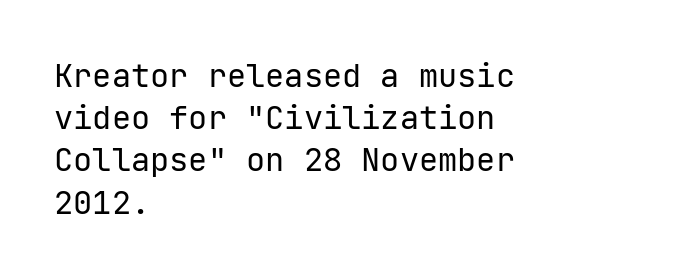
Caption: multi-line text, flush left, ragged right. These lines sit exactly where default settings would place them. The letterforms sit shoulder to shoulder at normal distance. You can tell it's not italic because the verticals are truly vertical.
